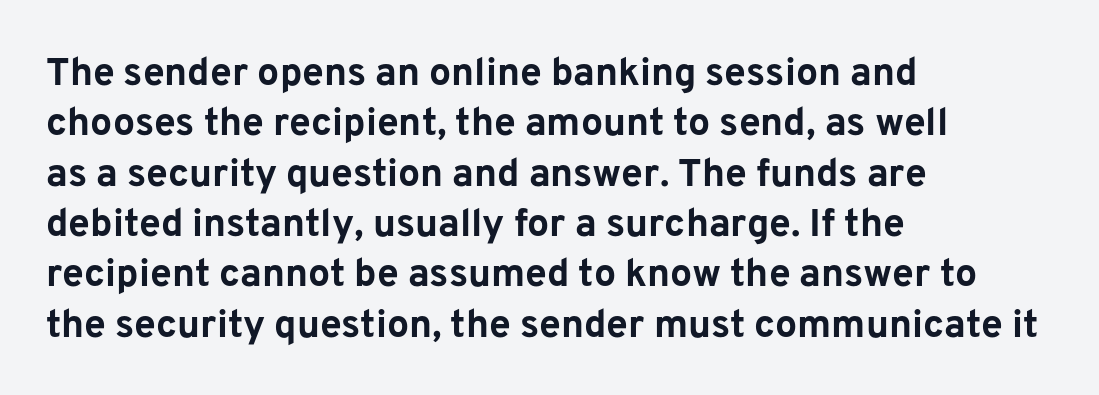
The image shows 39 px bold sans-serif type, upright; set left-aligned, normal line spacing (1.29x), normal letter spacing, not underlined; low stroke contrast and a medium x-height.
